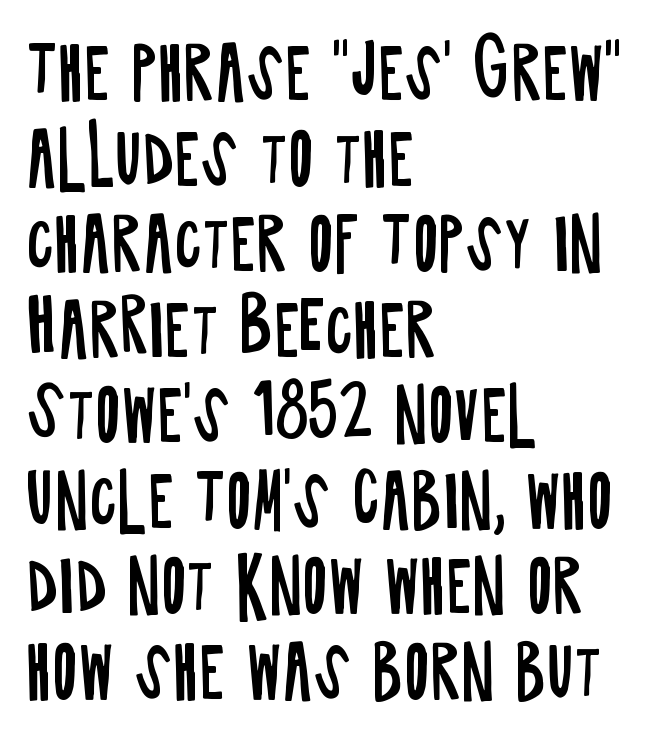
Compared with a typical body face, this is equally light or lighter still. What stands out about the letter spacing? Nothing — it is the standard amount. The space directly below the letters is spotless. Nope, not italic — everything's standing straight. Teacher's note: observe the even left margin — that is flush-left alignment.
